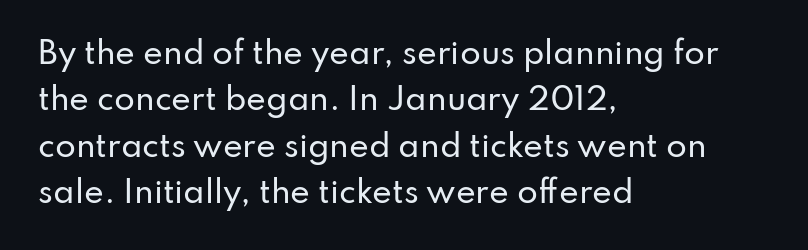
Q: Is the text italic (slanted)? A: No, it is upright.
Q: Is the typeface a serif or a sans-serif typeface? A: Sans-serif.
Q: Is the text underlined? A: No.
Q: How is the paragraph aligned? A: Left-aligned.
Q: Is the spacing between letters normal or unusually wide? A: Normal.
Q: Is the spacing between lines tight, normal or loose? A: Normal.
Q: Width (condensed, normal, or wide)? A: Normal.
Q: Stroke contrast? A: Low.
Q: x-height? A: Small.
Q: Monospaced? A: No.
